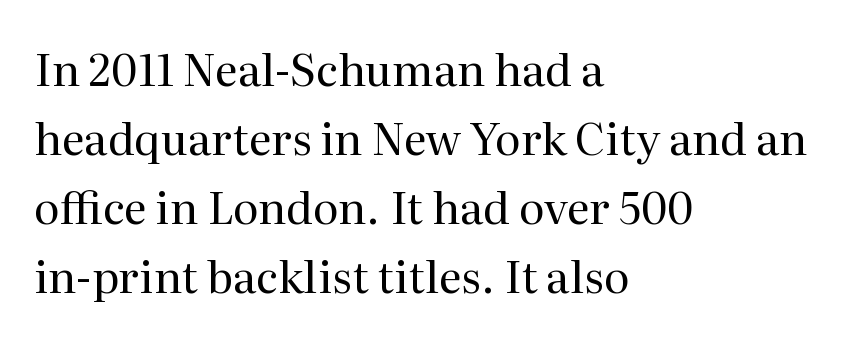
The image shows 44 px regular-weight serif type, upright; set left-aligned, normal line spacing (1.57x), normal letter spacing, not underlined; medium stroke contrast and a medium x-height.
